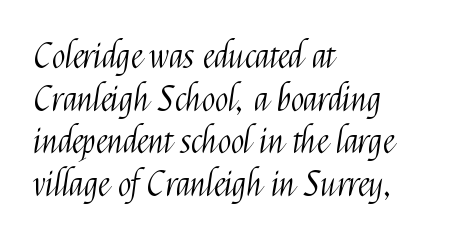
{"serif": "no", "bold": "no", "weight": "light", "width": "condensed", "stroke_contrast": "medium", "x_height": "medium", "monospaced": "no", "underline": "no", "align": "left", "line_spacing_ratio": 1.22, "letter_spacing": "normal", "letter_spacing_em": 0.0, "glyph_px": 35}
